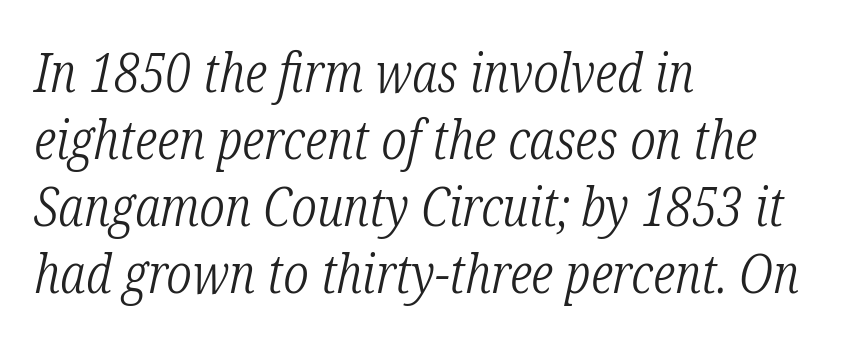
The image shows 54 px light, condensed serif type, italic (leaning right); set left-aligned, line spacing 1.24x, normal letter spacing, not underlined; low stroke contrast and a medium x-height.
